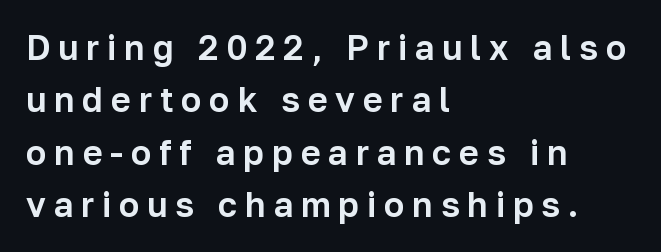
{"serif": "no", "italic": "no", "width": "normal", "stroke_contrast": "low", "x_height": "medium", "monospaced": "no", "underline": "no", "align": "left", "line_spacing": "normal", "line_spacing_ratio": 1.54, "letter_spacing": "wide", "letter_spacing_em": 0.23, "glyph_px": 34}
